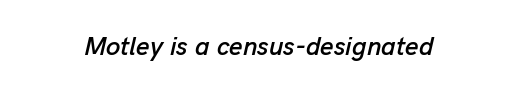
Q: Is the text italic (slanted)? A: Yes, it leans right by about 13 degrees.
Q: Is the text underlined? A: No.
Q: Is the spacing between letters normal or unusually wide? A: Normal.
